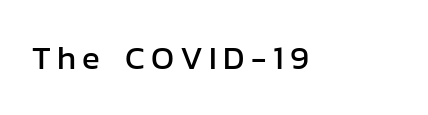
{"serif": "no", "italic": "no", "width": "normal", "stroke_contrast": "low", "x_height": "medium", "monospaced": "no", "underline": "no", "glyph_px": 33}
